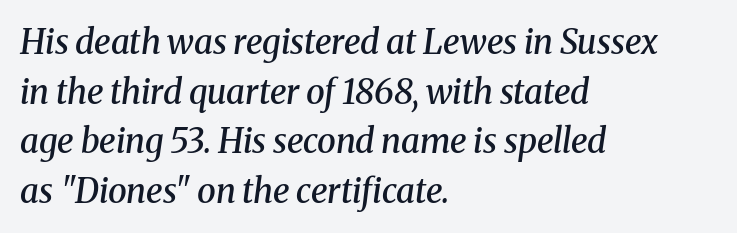
Typographically, this falls in the serif category. Each glyph is drawn with semibold strokes, heavier than normal yet not fully bold. Leading: standard. Quick note: underline off. One-word summary of the alignment: left.
